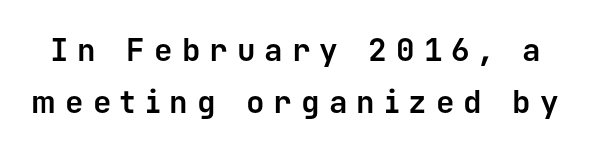
Typographically, this falls in the sans-serif category. This block has exactly the height ordinary leading produces. Inter-character spacing is expanded well beyond the font's built-in metrics. Every character here occupies the same horizontal width, giving the sample a typewriter-like rhythm. Upright lettering throughout.
